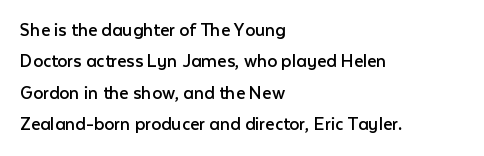
Line spacing here is normal. A typesetter would mark this as roman, not italic. The specimen omits any rule beneath the text block's lines. The rag falls on the right side of this text block. The characters are drawn with everyday or finer stroke widths.
